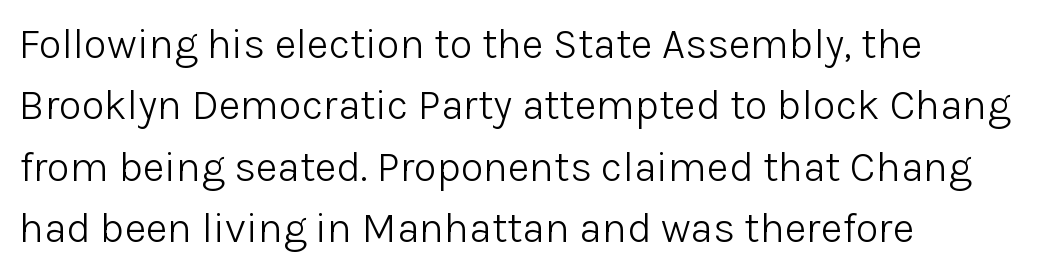
{"serif": "no", "italic": "no", "bold": "no", "weight": "light", "width": "normal", "stroke_contrast": "low", "x_height": "medium", "monospaced": "no", "underline": "no", "align": "left", "line_spacing": "normal", "line_spacing_ratio": 1.46, "letter_spacing": "normal", "letter_spacing_em": 0.0, "glyph_px": 42}
